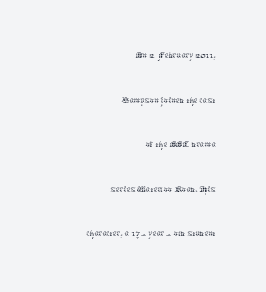
You could call the tracking neutral — neither tight nor loose. Caption: multi-line text, flush right, ragged left. The foot of each line stays bare and open. The strokes carry an ordinary text weight at most. Airy leading. Every character sits straight up, as roman type does.
